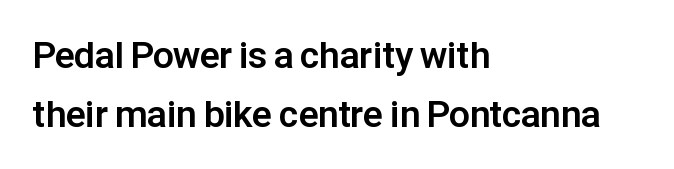
{"serif": "no", "italic": "no", "bold": "yes", "weight": "bold", "width": "normal", "stroke_contrast": "low", "x_height": "medium", "monospaced": "no", "underline": "no", "align": "left", "line_spacing": "normal", "line_spacing_ratio": 1.59, "letter_spacing": "normal", "letter_spacing_em": 0.0, "glyph_px": 37}
